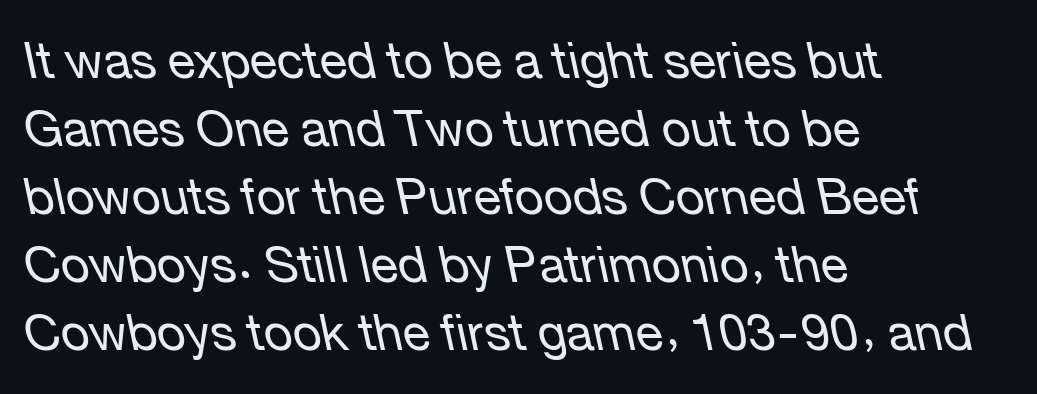
The image shows 50 px regular-weight type, italic (leaning left); set left-aligned, normal line spacing (1.36x), normal letter spacing, not underlined; low stroke contrast and a medium x-height.
